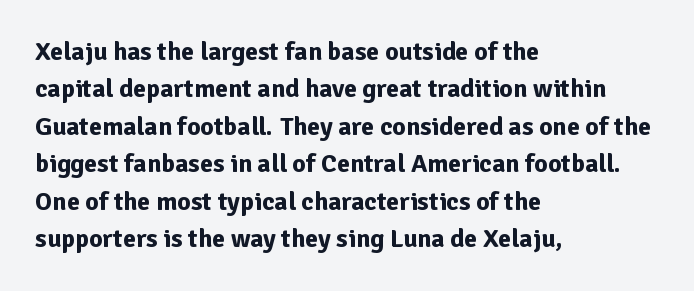
Q: Is the text bold? A: Yes.
Q: Is the text italic (slanted)? A: No, it is upright.
Q: Is the text underlined? A: No.
Q: How is the paragraph aligned? A: Left-aligned.
Q: Is the spacing between letters normal or unusually wide? A: Normal.
Q: Is the spacing between lines tight, normal or loose? A: Normal.
